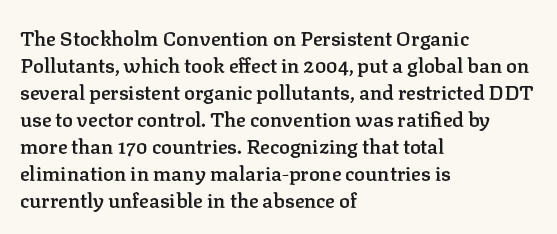
Designer's note — italics off, roman on. These lines are set flush left with a ragged right edge. The area under the type is left untouched. A normal amount of white space separates one row of letters from the next.
